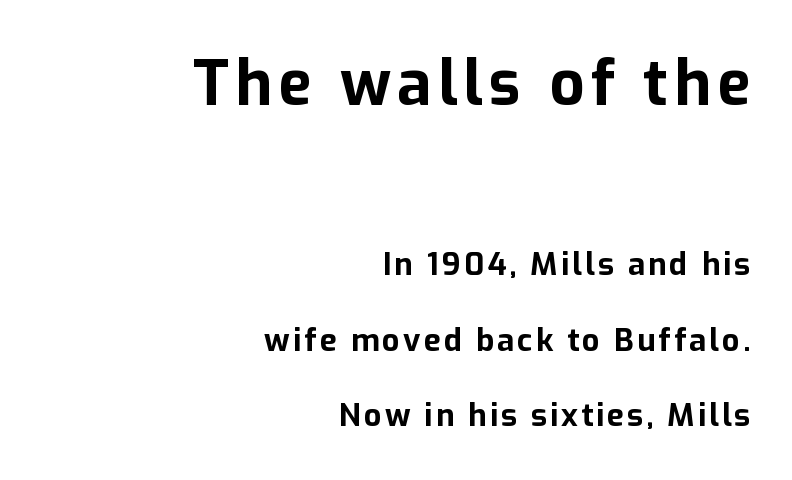
Q: Is the text bold? A: Yes.
Q: Is the text italic (slanted)? A: No, it is upright.
Q: Is the typeface a serif or a sans-serif typeface? A: Sans-serif.
Q: Is the text underlined? A: No.
Q: How is the paragraph aligned? A: Right-aligned.
Q: Is the spacing between lines tight, normal or loose? A: Loose.
Q: Which block of text is set in a larger size, the first (top) or the second (bottom)? A: The first (top) one.
Q: Width (condensed, normal, or wide)? A: Normal.
Q: Stroke contrast? A: Low.
Q: x-height? A: Medium.
Q: Monospaced? A: No.
